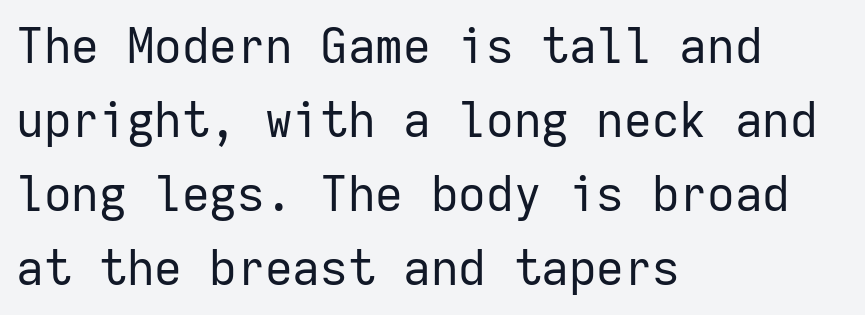
{"serif": "no", "italic": "no", "bold": "no", "weight": "regular", "width": "normal", "stroke_contrast": "low", "x_height": "medium", "monospaced": "yes", "underline": "no", "align": "left", "line_spacing": "normal", "line_spacing_ratio": 1.54, "letter_spacing": "normal", "letter_spacing_em": 0.0, "glyph_px": 48}
